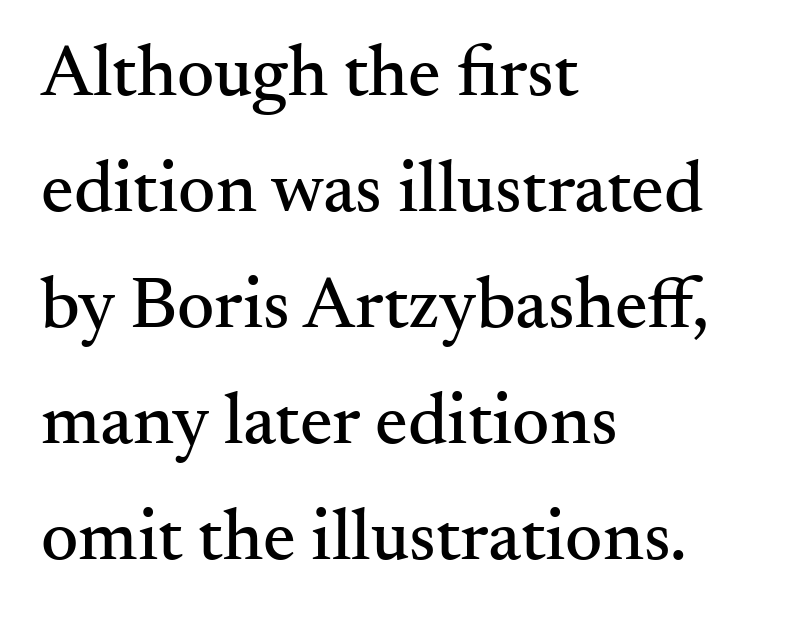
Just letters on the line, the space beneath them empty. Spacing verdict: proportional, widths tailored to each character. Does extra space separate the letters? No, they use regular spacing. The compositor pushed each line to the left boundary. The type sits square on the baseline with zero lean. Leading matches the norm, producing a regular column.
